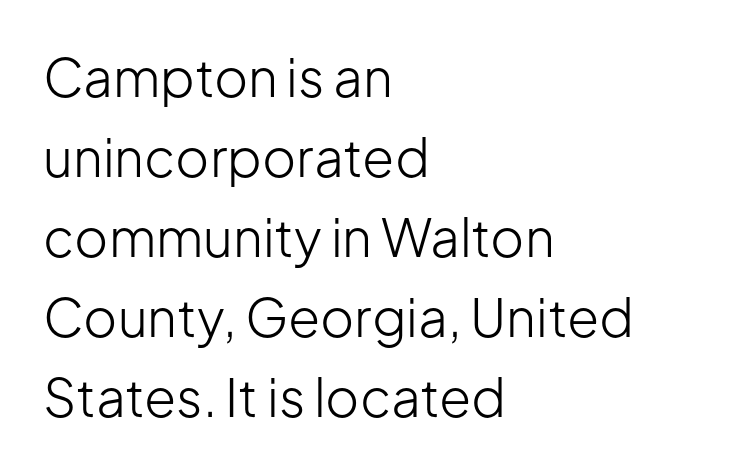
A typesetter would call this leading conventional body-copy spacing. Observe the ordinary spacing: letters are neighbours, not strangers. A typesetter would label this face a sans. Each line starts at the same left margin while the right side varies. The rendering uses natural spacing where letterforms have individual widths. The zone under the glyphs is completely vacant.
